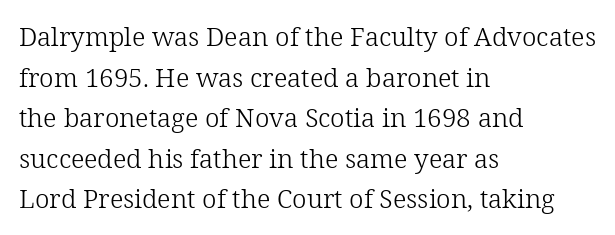
The zone under the glyphs is completely vacant. Letters have the restrained weight of plain body copy at most. Line beginnings align vertically; line endings do not. The gaps between neighbouring characters are ordinary and unremarkable.
